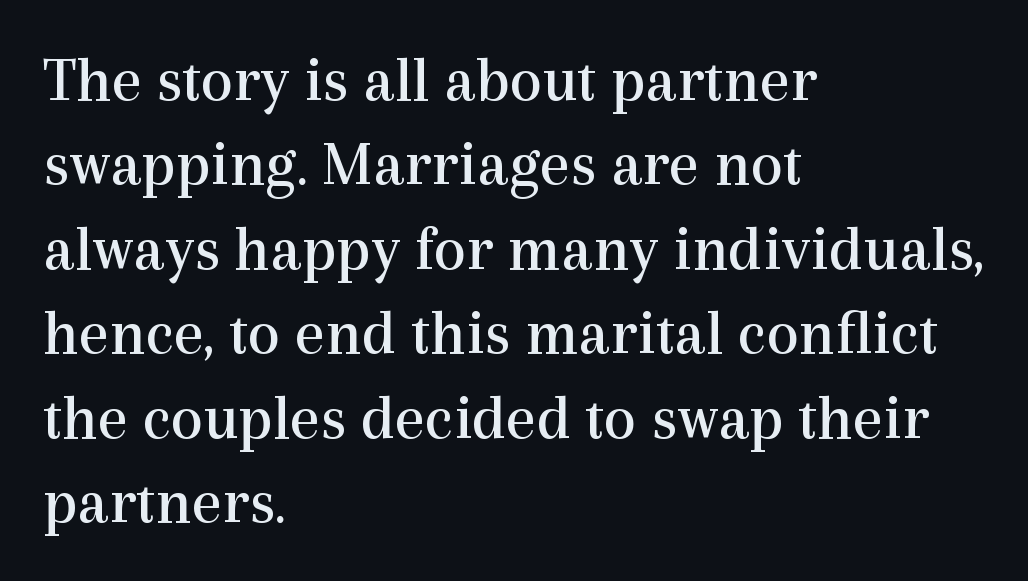
The image shows 65 px regular-weight serif type, upright; set left-aligned, normal line spacing (1.3x), normal letter spacing, not underlined; a medium x-height.
